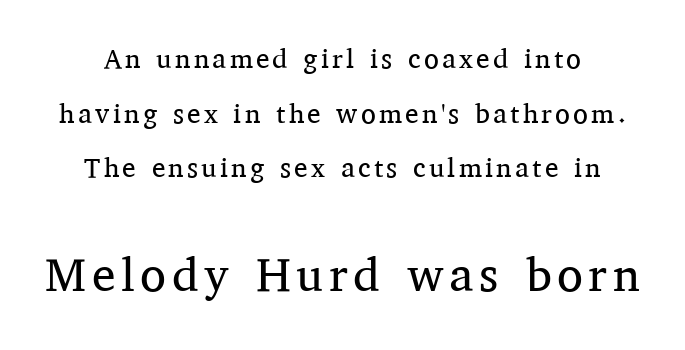
Here the designer chose a conventional face with non-uniform glyph widths. The second block has been scaled up relative to the first. The space beneath each line is pristine and unruled. In terms of leading, this rendering errs on the spacious side. Does the lettering tilt? It doesn't — this is upright.
